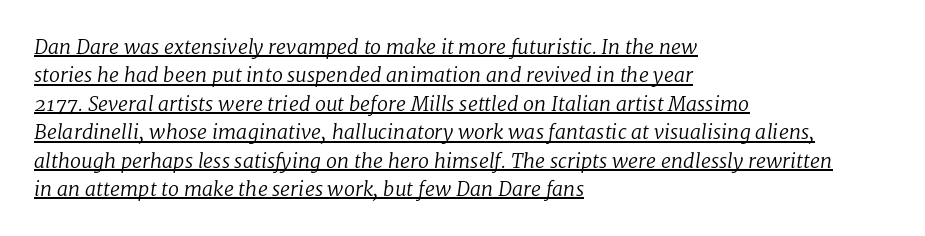
{"italic": "yes", "lean": "right", "slant_degrees": 8, "bold": "no", "underline": "yes", "align": "left", "line_spacing": "normal", "line_spacing_ratio": 1.42, "letter_spacing": "normal", "letter_spacing_em": 0.0, "glyph_px": 20}
